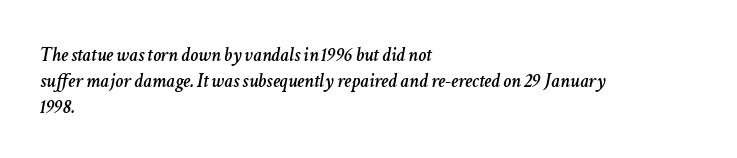
Q: Is the text italic (slanted)? A: Yes, it leans right by about 11 degrees.
Q: Is the text underlined? A: No.
Q: How is the paragraph aligned? A: Left-aligned.
Q: Is the spacing between letters normal or unusually wide? A: Normal.
Q: Is the spacing between lines tight, normal or loose? A: Normal.
